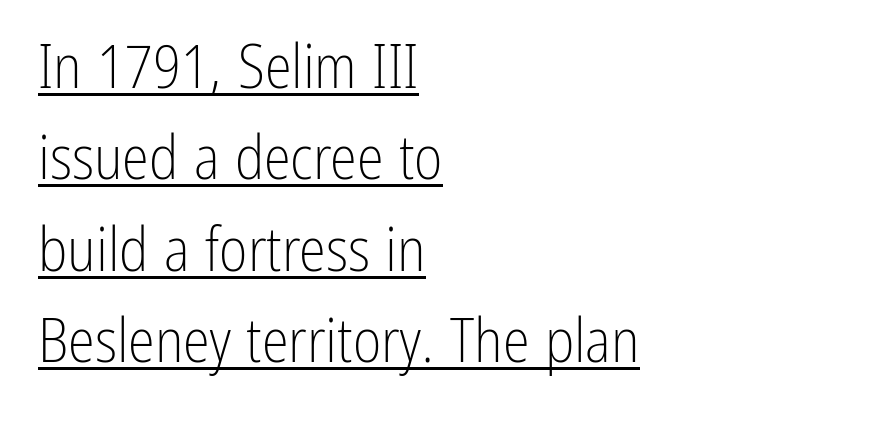
{"serif": "no", "italic": "no", "bold": "no", "weight": "light", "width": "condensed", "stroke_contrast": "low", "x_height": "medium", "monospaced": "no", "underline": "yes", "align": "left", "line_spacing": "normal", "line_spacing_ratio": 1.5, "letter_spacing": "normal", "letter_spacing_em": 0.0, "glyph_px": 61}
